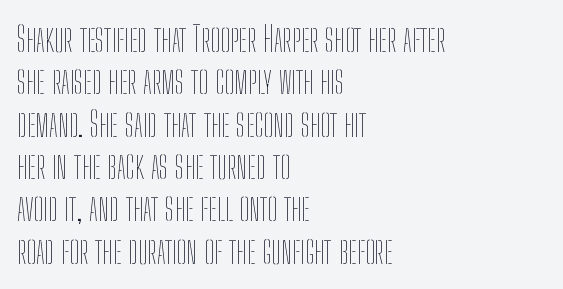
The image shows 35 px thin, condensed type, upright; set left-aligned, line spacing 1.21x, normal letter spacing, not underlined; low stroke contrast and a medium x-height.
